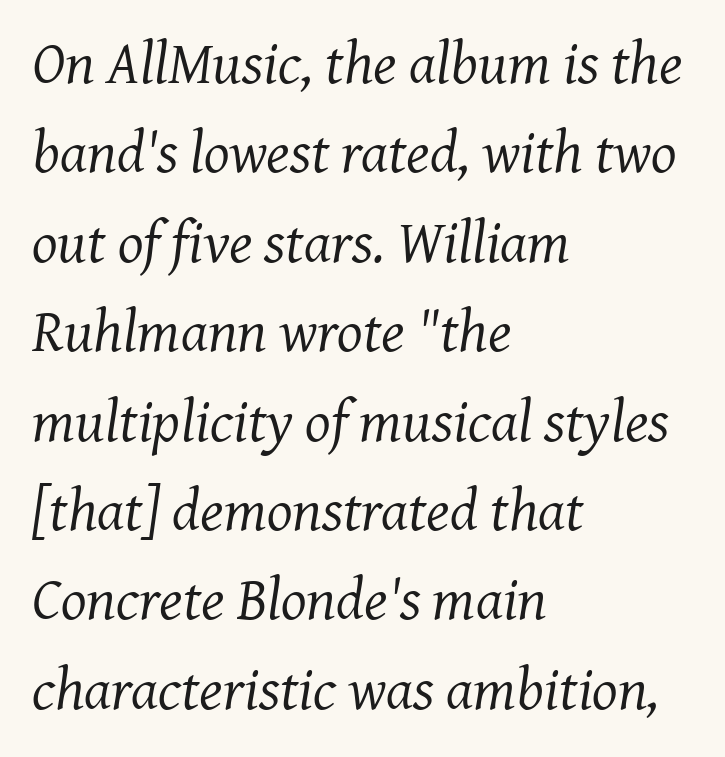
{"serif": "yes", "italic": "yes", "lean": "right", "slant_degrees": 7, "bold": "no", "weight": "regular", "width": "normal", "stroke_contrast": "medium", "x_height": "medium", "monospaced": "no", "underline": "no", "align": "left", "line_spacing": "normal", "line_spacing_ratio": 1.49, "letter_spacing": "normal", "letter_spacing_em": 0.0, "glyph_px": 60}
